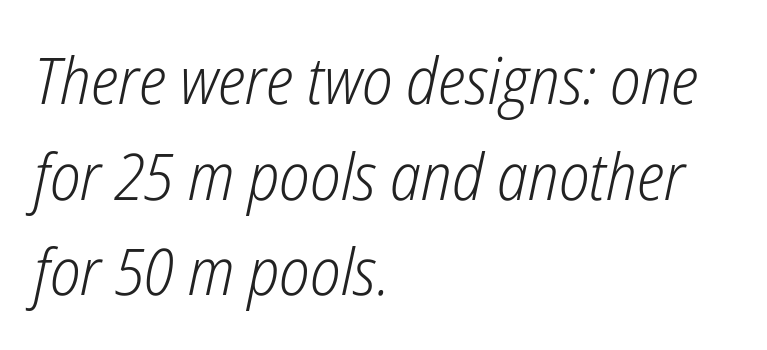
Tall strokes in this sample are angled rather than plumb. Weight class: somewhere from thin through regular. The horizontal fit of the characters is conventional and even. Letters rest on an invisible, unmarked baseline. Students, observe: this is what conventionally led text looks like. Here the designer chose a conventional face with non-uniform glyph widths.
